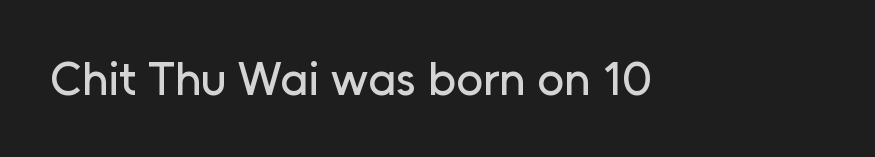
The image shows 47 px sans-serif type, upright; set normal letter spacing, not underlined; low stroke contrast and a medium x-height.
